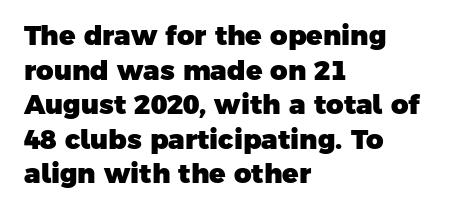
Q: Is the text bold? A: Yes.
Q: Is the text underlined? A: No.
Q: How is the paragraph aligned? A: Left-aligned.
Q: Is the spacing between letters normal or unusually wide? A: Normal.
Q: Is the spacing between lines tight, normal or loose? A: Normal.
